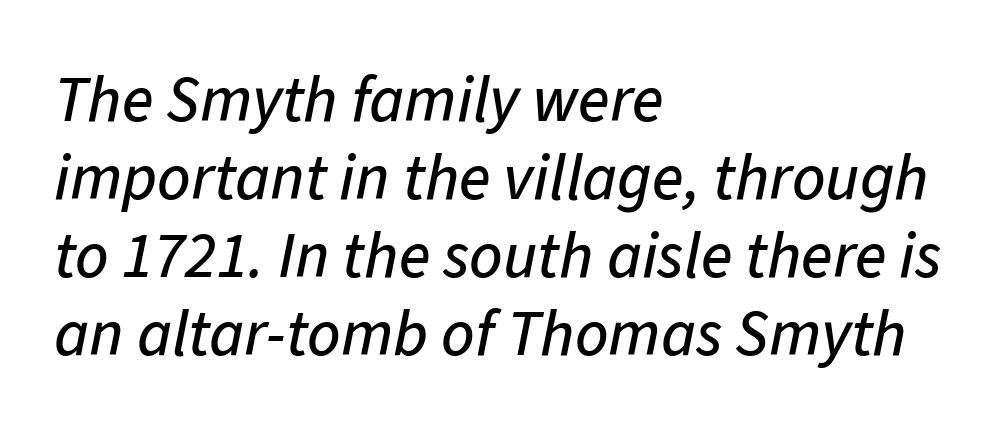
Q: Is the text italic (slanted)? A: Yes, it leans right by about 11 degrees.
Q: Is the text underlined? A: No.
Q: How is the paragraph aligned? A: Left-aligned.
Q: Is the spacing between letters normal or unusually wide? A: Normal.
Q: Width (condensed, normal, or wide)? A: Normal.
Q: Stroke contrast? A: Low.
Q: x-height? A: Medium.
Q: Monospaced? A: No.
